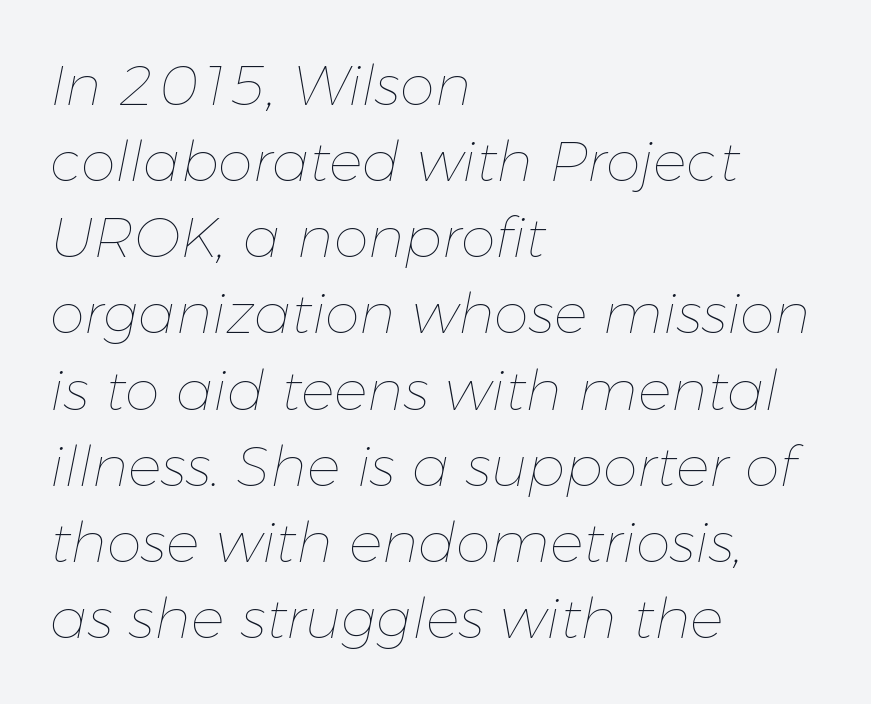
Q: Is the text bold? A: No.
Q: Is the text italic (slanted)? A: Yes, it leans right by about 11 degrees.
Q: Is the text underlined? A: No.
Q: How is the paragraph aligned? A: Left-aligned.
Q: Is the spacing between letters normal or unusually wide? A: Normal.
Q: Is the spacing between lines tight, normal or loose? A: Normal.
Q: Width (condensed, normal, or wide)? A: Normal.
Q: Stroke contrast? A: Low.
Q: x-height? A: Medium.
Q: Monospaced? A: No.
